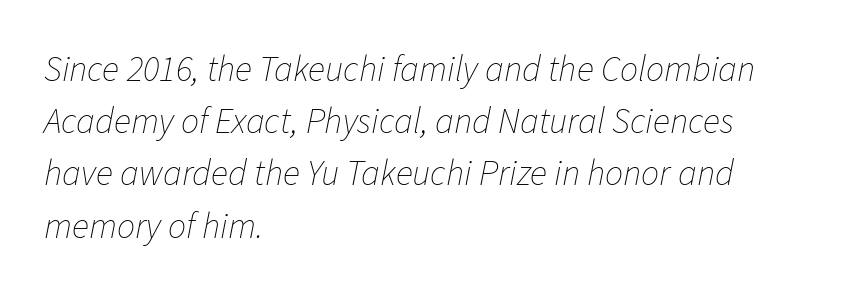
The image shows 36 px thin type, italic (leaning right); set left-aligned, normal line spacing (1.45x), normal letter spacing, not underlined; low stroke contrast and a medium x-height.
